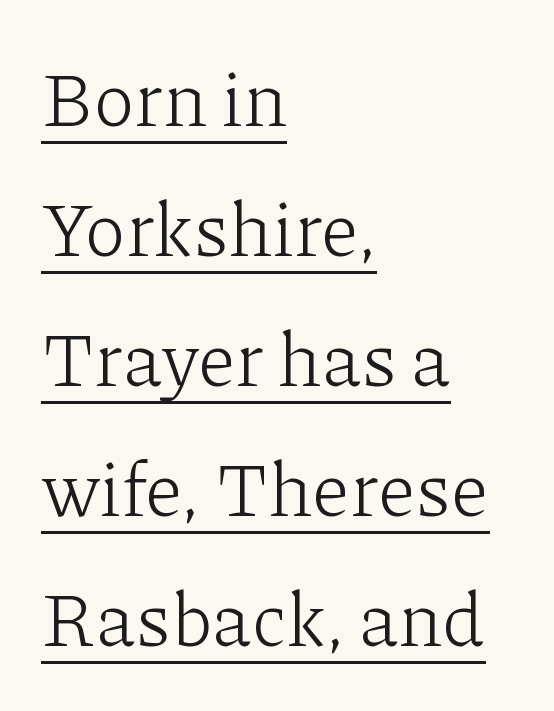
The image shows 76 px light serif type, upright; set left-aligned, line spacing 1.71x, normal letter spacing, underlined; low stroke contrast and a medium x-height.
